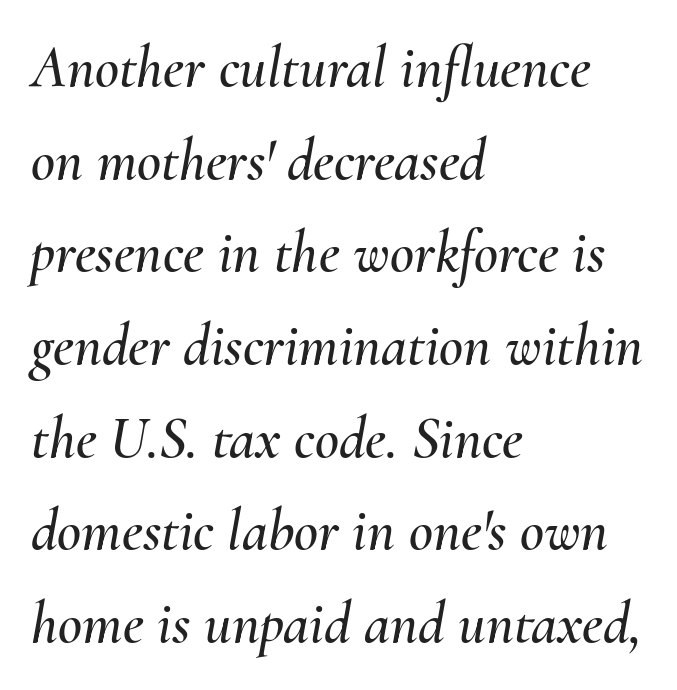
Does the lettering tilt? It does — this is italic. The designer left line spacing at the default. Spacing between characters is what you'd get straight out of the box. The lines in this sample share a left origin and differ only in where they stop. You could not count columns in this text — the font is proportionally spaced. Descenders hang freely into open space.
